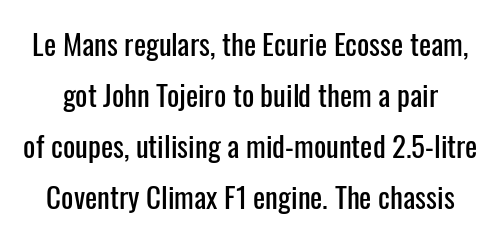
Q: Is the text italic (slanted)? A: No, it is upright.
Q: Is the typeface a serif or a sans-serif typeface? A: Sans-serif.
Q: Is the text underlined? A: No.
Q: Is the spacing between letters normal or unusually wide? A: Normal.
Q: Width (condensed, normal, or wide)? A: Condensed.
Q: Stroke contrast? A: Low.
Q: x-height? A: Medium.
Q: Monospaced? A: No.
